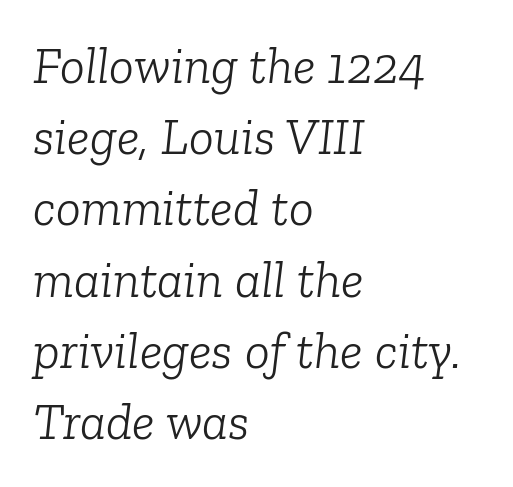
Q: Is the text bold? A: No.
Q: Is the text italic (slanted)? A: Yes, it leans right by about 6 degrees.
Q: Is the typeface a serif or a sans-serif typeface? A: Serif.
Q: Is the text underlined? A: No.
Q: How is the paragraph aligned? A: Left-aligned.
Q: Is the spacing between letters normal or unusually wide? A: Normal.
Q: Is the spacing between lines tight, normal or loose? A: Normal.
Q: Width (condensed, normal, or wide)? A: Normal.
Q: Stroke contrast? A: Low.
Q: x-height? A: Medium.
Q: Monospaced? A: No.
